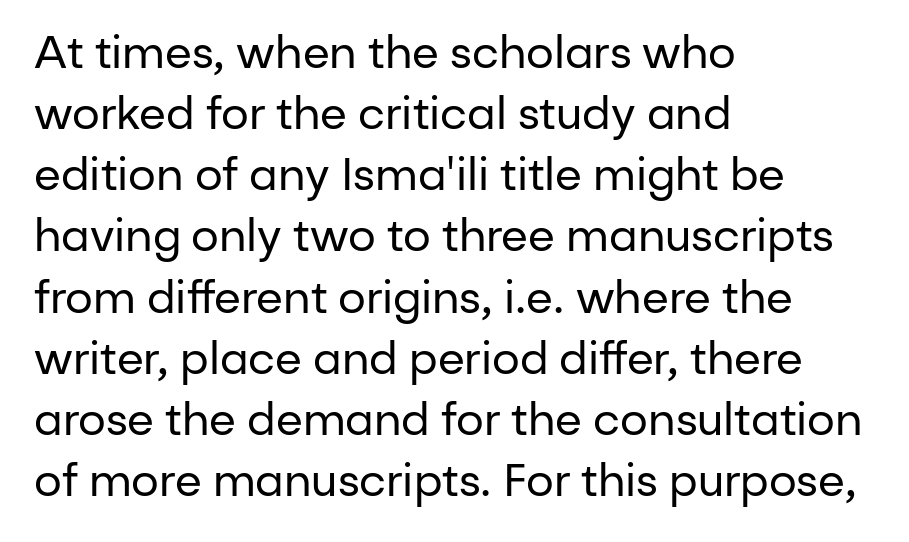
The paragraph shown leans on its left margin. The type is set solid horizontally, with unmodified tracking. The font is comparable to plain body text, perhaps lighter. Think of a printed novel: that variable character pitch is what you see here. The typeface chosen for these lines omits serifs. This is roman type, the default non-slanted kind.
